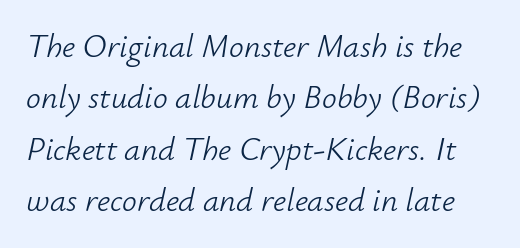
Just letters on the line, the space beneath them empty. The gaps between neighbouring characters are ordinary and unremarkable. Line spacing here is normal. Character widths vary here, with narrow letters taking less room than wide ones. The glyphs look as if they've been sheared to an angle. Stroke thickness stays within the range of a standard reading face or lighter.
